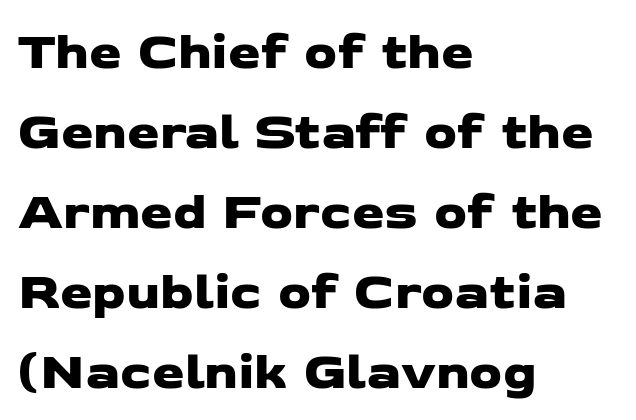
Q: Is the typeface a serif or a sans-serif typeface? A: Sans-serif.
Q: Is the text underlined? A: No.
Q: How is the paragraph aligned? A: Left-aligned.
Q: Is the spacing between letters normal or unusually wide? A: Normal.
Q: Is the spacing between lines tight, normal or loose? A: Normal.
Q: Width (condensed, normal, or wide)? A: Wide.
Q: Stroke contrast? A: Low.
Q: x-height? A: Medium.
Q: Monospaced? A: No.
